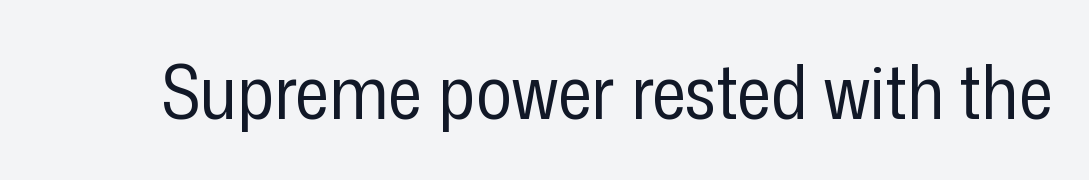
Plain, unruled lines of type. Here the designer chose a conventional face with non-uniform glyph widths. A typesetter would label this face a sans. Style check: upright. Here the glyphs are tracked normally, forming tight word shapes.
